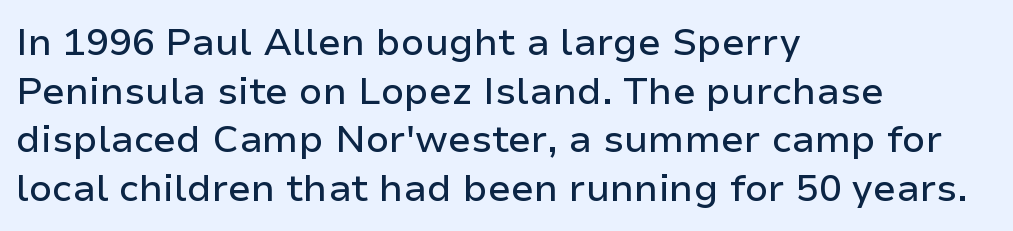
{"serif": "no", "italic": "no", "width": "normal", "stroke_contrast": "low", "x_height": "medium", "monospaced": "no", "underline": "no", "align": "left", "line_spacing": "normal", "line_spacing_ratio": 1.28, "letter_spacing": "normal", "letter_spacing_em": 0.0, "glyph_px": 38}
